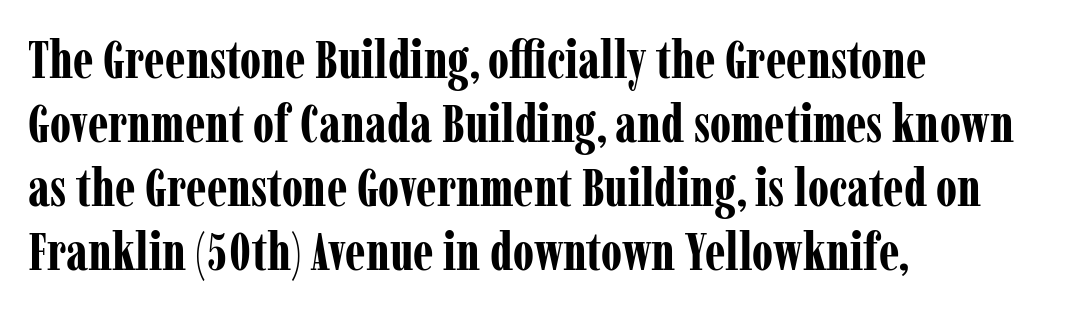
The image shows 52 px bold, condensed serif type, upright; set left-aligned, line spacing 1.23x, normal letter spacing, not underlined; low stroke contrast and a medium x-height.
